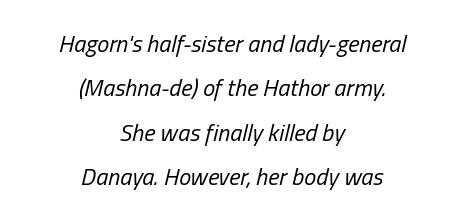
The image shows 24 px text type, italic (leaning right); set centered, line spacing 1.85x, normal letter spacing, not underlined.
